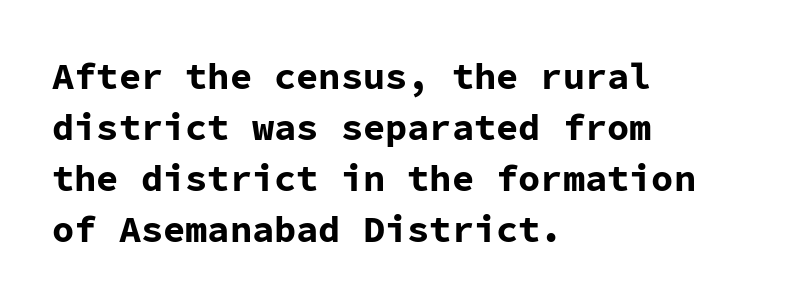
Q: Is the text bold? A: Yes.
Q: Is the text italic (slanted)? A: No, it is upright.
Q: Is the typeface a serif or a sans-serif typeface? A: Sans-serif.
Q: Is the text underlined? A: No.
Q: How is the paragraph aligned? A: Left-aligned.
Q: Is the spacing between letters normal or unusually wide? A: Normal.
Q: Is the spacing between lines tight, normal or loose? A: Normal.
Q: Width (condensed, normal, or wide)? A: Normal.
Q: Stroke contrast? A: Low.
Q: x-height? A: Medium.
Q: Monospaced? A: Yes.
